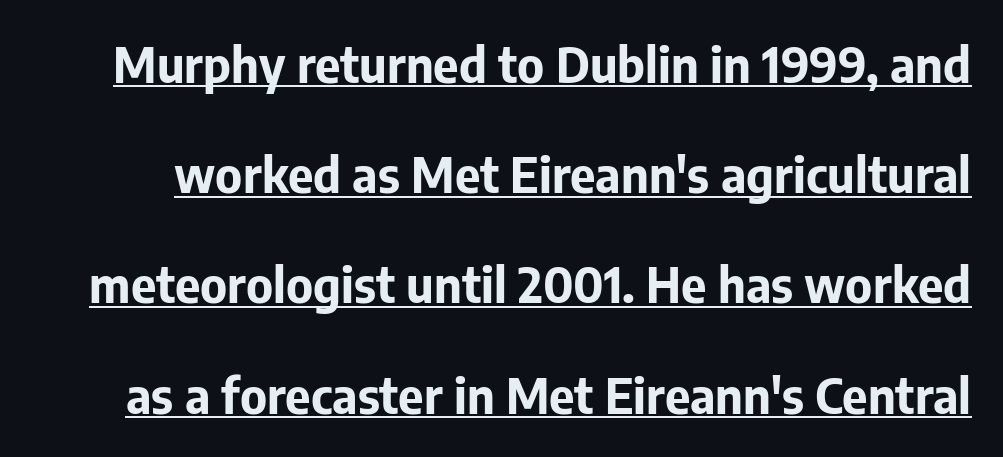
Q: Is the text bold? A: Yes.
Q: Is the text italic (slanted)? A: No, it is upright.
Q: Is the typeface a serif or a sans-serif typeface? A: Sans-serif.
Q: Is the text underlined? A: Yes.
Q: Is the spacing between letters normal or unusually wide? A: Normal.
Q: Is the spacing between lines tight, normal or loose? A: Loose.
Q: Width (condensed, normal, or wide)? A: Normal.
Q: Stroke contrast? A: Low.
Q: x-height? A: Medium.
Q: Monospaced? A: No.
